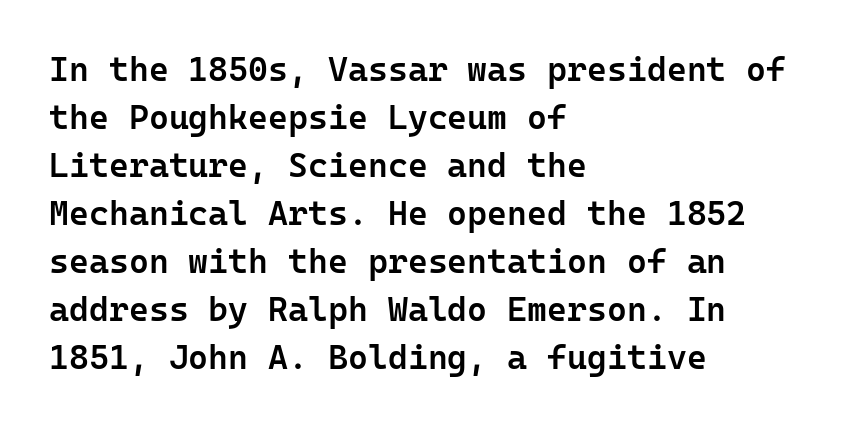
Bold? Not quite — semibold, heavier than regular but stopping short. Unlike italic type, these characters show no tilt at all. Line spacing here is normal. The rendering uses typewriter-style spacing with identical character cells. Beneath every word, the page is bare.
